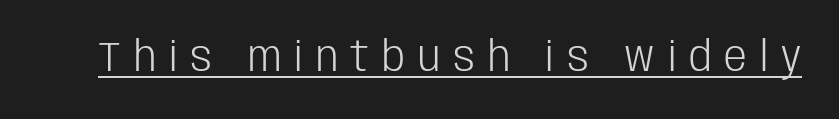
The typesetting does not lean heavy: it is not bold. Posture: straight, roman, zero tilt. The words here are underlined. Are there feet on the stems? There aren't — it's a sans. The face used here is proportionally spaced, like ordinary book or web type.
